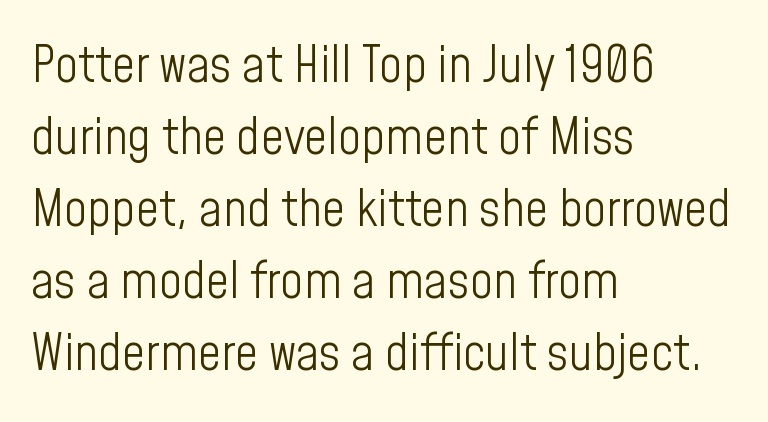
Teacher's note: observe the even left margin — that is flush-left alignment. You could call the tracking neutral — neither tight nor loose. A light-to-regular cut is what we see here. If you drew a line through each stem, it would be perfectly vertical.
